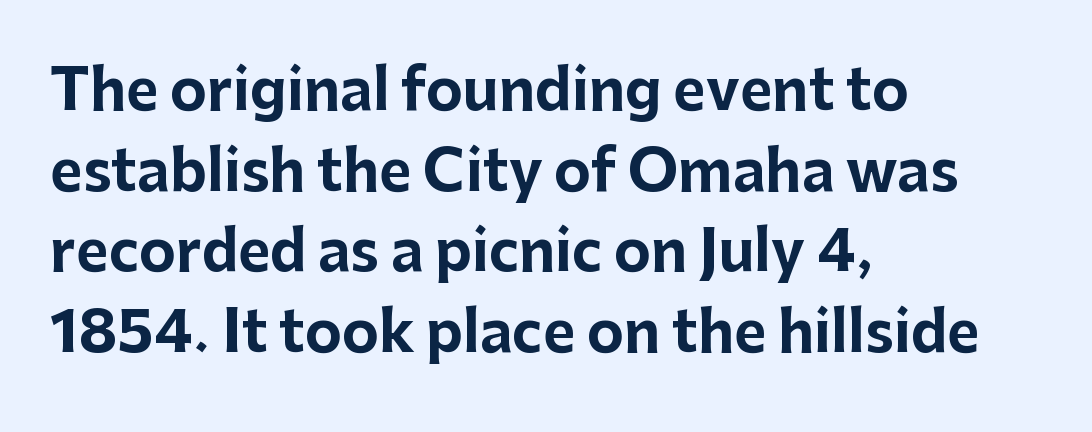
{"serif": "no", "italic": "no", "bold": "yes", "weight": "bold", "width": "normal", "stroke_contrast": "low", "x_height": "medium", "monospaced": "no", "underline": "no", "align": "left", "line_spacing": "normal", "line_spacing_ratio": 1.44, "letter_spacing": "normal", "letter_spacing_em": 0.0, "glyph_px": 56}
